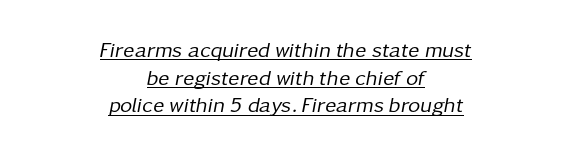
Q: Is the text bold? A: No.
Q: Is the text italic (slanted)? A: Yes, it leans right by about 11 degrees.
Q: Is the text underlined? A: Yes.
Q: How is the paragraph aligned? A: Centered.
Q: Is the spacing between letters normal or unusually wide? A: Normal.
Q: Is the spacing between lines tight, normal or loose? A: Normal.
